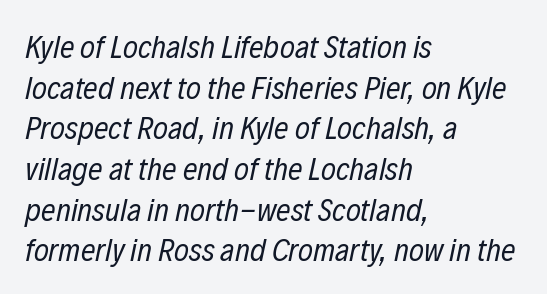
Q: Is the text bold? A: No.
Q: Is the text italic (slanted)? A: Yes, it leans right by about 12 degrees.
Q: Is the text underlined? A: No.
Q: How is the paragraph aligned? A: Left-aligned.
Q: Is the spacing between letters normal or unusually wide? A: Normal.
Q: Is the spacing between lines tight, normal or loose? A: Normal.
Q: Width (condensed, normal, or wide)? A: Condensed.
Q: Stroke contrast? A: Low.
Q: x-height? A: Medium.
Q: Monospaced? A: No.
